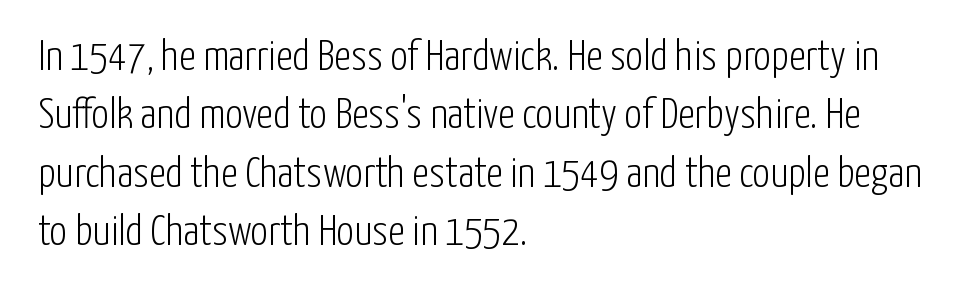
Q: Is the text bold? A: No.
Q: Is the text italic (slanted)? A: No, it is upright.
Q: Is the typeface a serif or a sans-serif typeface? A: Sans-serif.
Q: Is the text underlined? A: No.
Q: How is the paragraph aligned? A: Left-aligned.
Q: Is the spacing between letters normal or unusually wide? A: Normal.
Q: Is the spacing between lines tight, normal or loose? A: Normal.
Q: Width (condensed, normal, or wide)? A: Condensed.
Q: Stroke contrast? A: Low.
Q: x-height? A: Medium.
Q: Monospaced? A: No.
